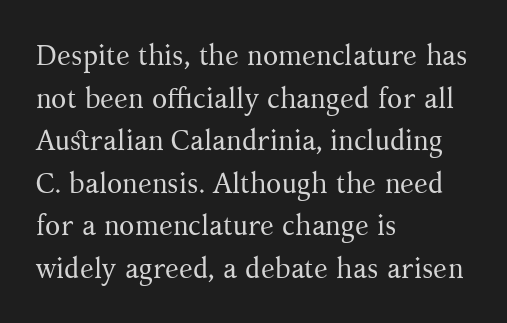
Q: Is the text bold? A: No.
Q: Is the text italic (slanted)? A: No, it is upright.
Q: Is the typeface a serif or a sans-serif typeface? A: Serif.
Q: Is the text underlined? A: No.
Q: How is the paragraph aligned? A: Left-aligned.
Q: Is the spacing between letters normal or unusually wide? A: Normal.
Q: Is the spacing between lines tight, normal or loose? A: Normal.
Q: Width (condensed, normal, or wide)? A: Normal.
Q: Stroke contrast? A: Medium.
Q: x-height? A: Medium.
Q: Monospaced? A: No.
